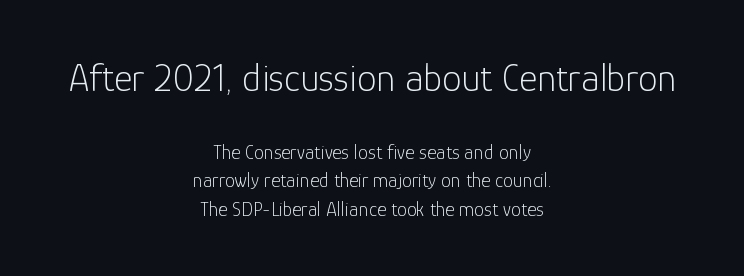
{"serif": "no", "italic": "no", "bold": "no", "weight": "light", "width": "normal", "stroke_contrast": "low", "x_height": "medium", "monospaced": "no", "underline": "no", "align": "center", "line_spacing": "normal", "line_spacing_ratio": 1.41, "letter_spacing": "normal", "letter_spacing_em": 0.0, "larger_block": "first", "size_ratio": 1.95, "glyph_px": 39}
